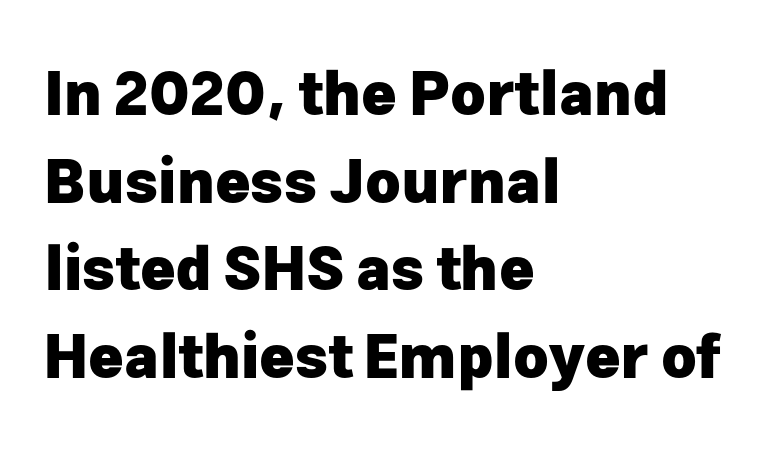
Leading: standard. What stands out about the letter spacing? Nothing — it is the standard amount. This is the regular roman posture of the typeface. The rendering uses natural spacing where letterforms have individual widths.
